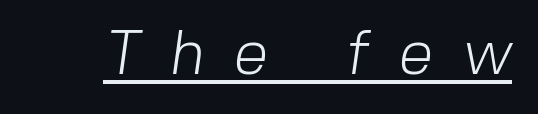
Spacing verdict: proportional, widths tailored to each character. The letters look calm and open, with moderate or lighter stems. Is the letter spacing exaggerated? Yes — the characters are pushed far apart. This is underlined copy, the kind a proofreader might mark for attention.
